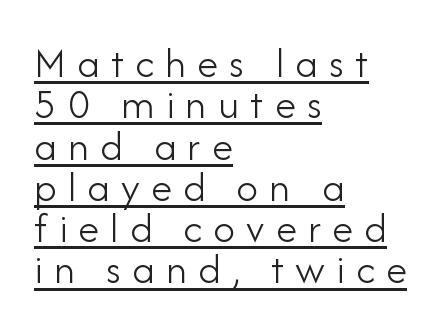
Q: Is the text bold? A: No.
Q: Is the text italic (slanted)? A: No, it is upright.
Q: Is the typeface a serif or a sans-serif typeface? A: Sans-serif.
Q: Is the text underlined? A: Yes.
Q: How is the paragraph aligned? A: Left-aligned.
Q: Is the spacing between letters normal or unusually wide? A: Unusually wide.
Q: Is the spacing between lines tight, normal or loose? A: Tight.
Q: Width (condensed, normal, or wide)? A: Normal.
Q: Stroke contrast? A: Low.
Q: x-height? A: Small.
Q: Monospaced? A: No.
